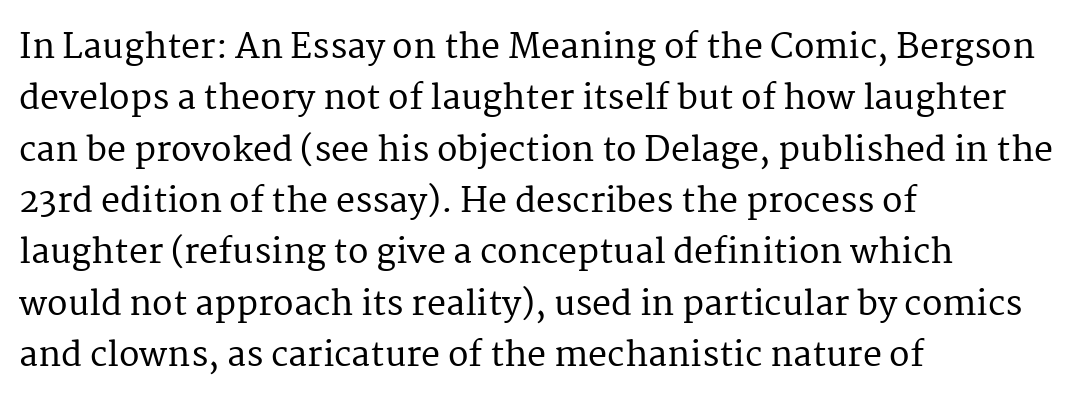
Is there much room between lines? A standard amount, neither cramped nor airy. Italic: no, the glyphs are upright roman. This sample uses a serif face. Do the characters align in a grid? No, the font is proportional.
